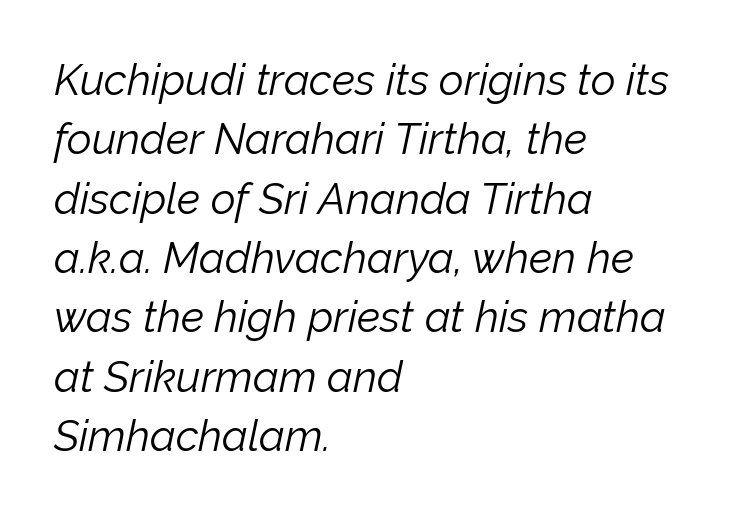
The image shows 43 px light type, italic (leaning right); set left-aligned, normal line spacing (1.38x), normal letter spacing, not underlined; low stroke contrast and a medium x-height.
